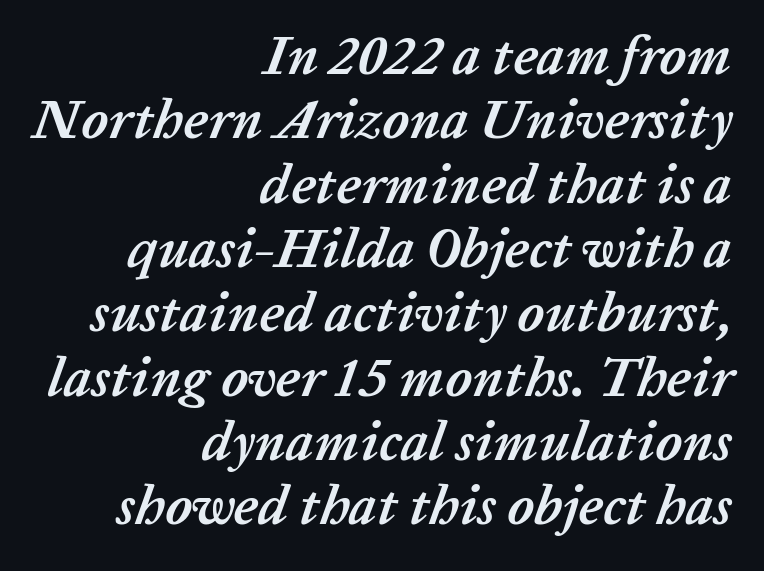
Slanted lettering throughout. The letters advance in unequal steps, a hallmark of proportional type. The letterforms sit shoulder to shoulder at normal distance. Has an underline been added? It has not.
